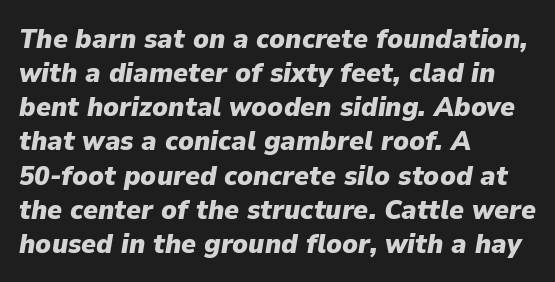
The strip under each line holds only bare page. The letterforms sit shoulder to shoulder at normal distance. Is this a fixed-width face? No — the glyphs have proportional, varying widths. Every character sits at an angle, as italics do. Visually the block forms a straight wall on the left and a jagged coastline on the right.
